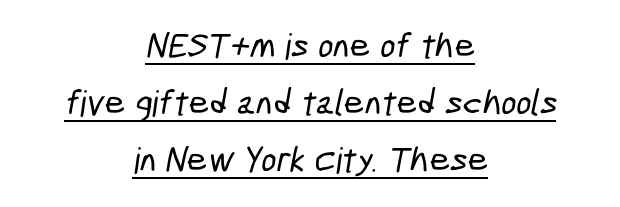
{"serif": "no", "width": "condensed", "stroke_contrast": "low", "x_height": "medium", "monospaced": "no", "underline": "yes", "align": "center", "line_spacing": "normal", "line_spacing_ratio": 1.58, "letter_spacing": "normal", "letter_spacing_em": 0.0, "glyph_px": 36}
